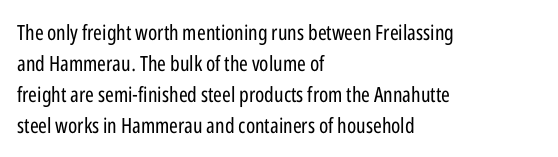
The image shows 21 px text type, upright; set left-aligned, normal line spacing (1.47x), normal letter spacing, not underlined.
